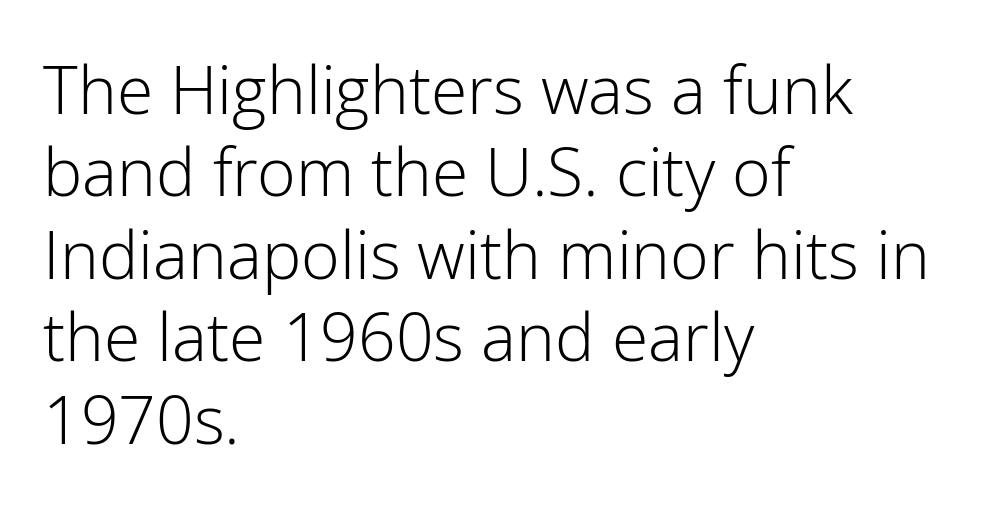
{"serif": "no", "italic": "no", "bold": "no", "weight": "light", "width": "normal", "stroke_contrast": "low", "x_height": "medium", "monospaced": "no", "underline": "no", "align": "left", "line_spacing": "normal", "line_spacing_ratio": 1.25, "letter_spacing": "normal", "letter_spacing_em": 0.0, "glyph_px": 66}
